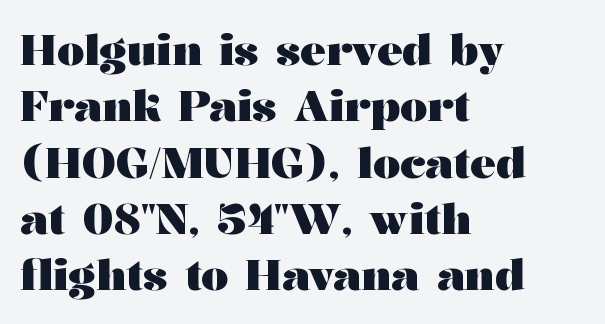
Q: Is the text bold? A: Yes.
Q: Is the text italic (slanted)? A: No, it is upright.
Q: Is the typeface a serif or a sans-serif typeface? A: Serif.
Q: Is the text underlined? A: No.
Q: How is the paragraph aligned? A: Left-aligned.
Q: Is the spacing between letters normal or unusually wide? A: Normal.
Q: Is the spacing between lines tight, normal or loose? A: Normal.
Q: Width (condensed, normal, or wide)? A: Wide.
Q: Stroke contrast? A: Medium.
Q: x-height? A: Medium.
Q: Monospaced? A: No.
